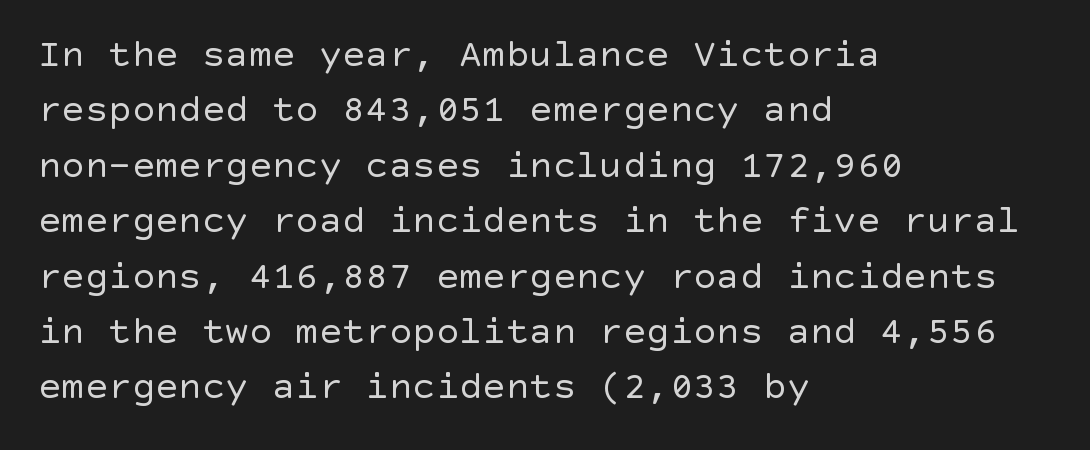
Compared with a typical body face, this is equally light or lighter still. The gap between lines stays unmarked. A typesetter would call this zero additional tracking. In terms of letterform style, serifs are entirely absent. Does the leading feel generous? No, just average. Tall strokes in this sample are plumb rather than angled.
